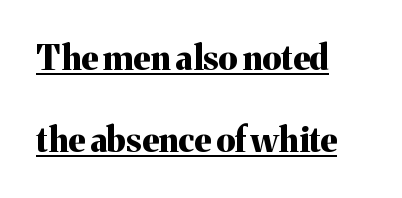
Q: Is the text bold? A: Yes.
Q: Is the text italic (slanted)? A: No, it is upright.
Q: Is the typeface a serif or a sans-serif typeface? A: Serif.
Q: Is the text underlined? A: Yes.
Q: How is the paragraph aligned? A: Left-aligned.
Q: Is the spacing between letters normal or unusually wide? A: Normal.
Q: Is the spacing between lines tight, normal or loose? A: Loose.
Q: Width (condensed, normal, or wide)? A: Normal.
Q: Stroke contrast? A: Medium.
Q: x-height? A: Medium.
Q: Monospaced? A: No.
